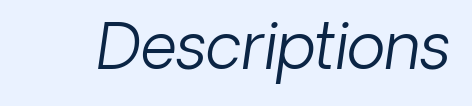
{"serif": "no", "bold": "no", "weight": "light", "width": "normal", "stroke_contrast": "low", "x_height": "medium", "monospaced": "no", "underline": "no", "letter_spacing": "normal", "letter_spacing_em": 0.0, "glyph_px": 63}
